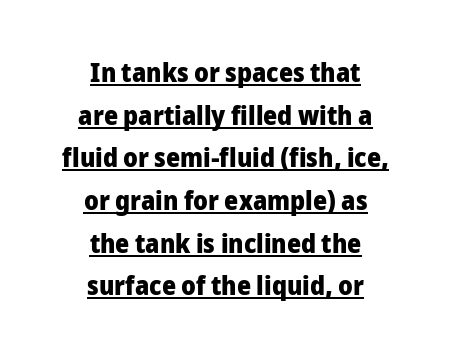
Q: Is the text bold? A: Yes.
Q: Is the text italic (slanted)? A: No, it is upright.
Q: Is the text underlined? A: Yes.
Q: How is the paragraph aligned? A: Centered.
Q: Is the spacing between letters normal or unusually wide? A: Normal.
Q: Is the spacing between lines tight, normal or loose? A: Normal.
